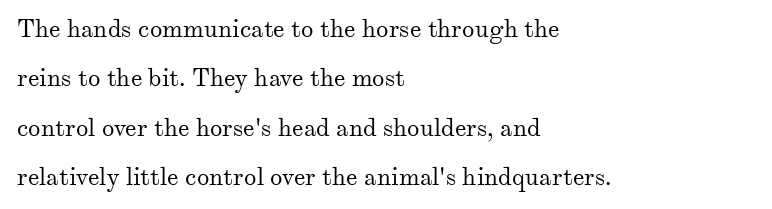
The image shows 25 px text type, upright; set left-aligned, loose line spacing (1.98x), normal letter spacing, not underlined.
